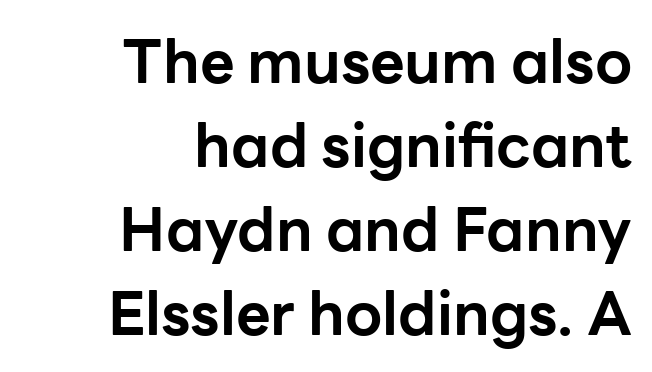
The image shows 60 px bold sans-serif type, upright; set right-aligned, normal line spacing (1.4x), normal letter spacing, not underlined; low stroke contrast and a medium x-height.
